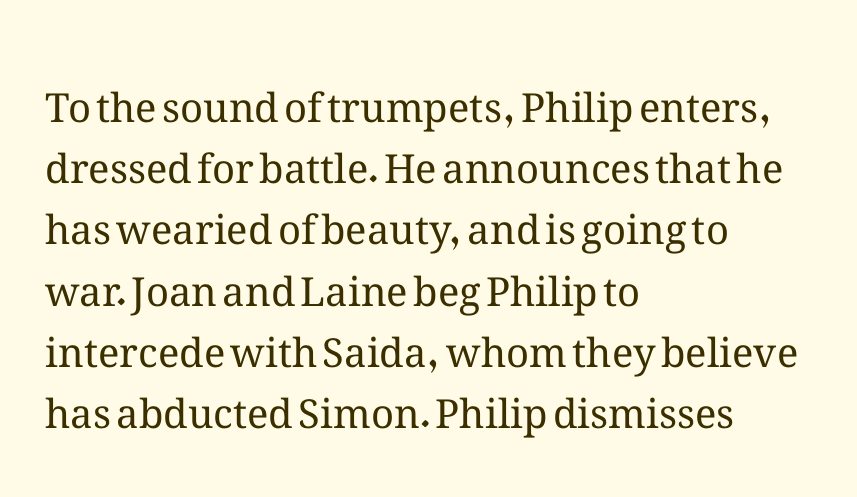
These lines stack with their left ends in a neat column. The rendering keeps characters at their native spacing. The passage shown is not underscored anywhere. Quick note: not italic, upright. Each letter keeps its own natural width here, so spacing adapts to shape.
